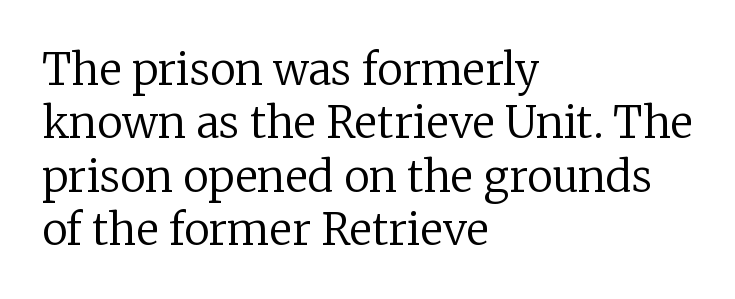
{"serif": "yes", "italic": "no", "bold": "no", "weight": "regular", "width": "normal", "stroke_contrast": "low", "x_height": "medium", "monospaced": "no", "underline": "no", "align": "left", "line_spacing_ratio": 1.24, "letter_spacing": "normal", "letter_spacing_em": 0.0, "glyph_px": 43}
